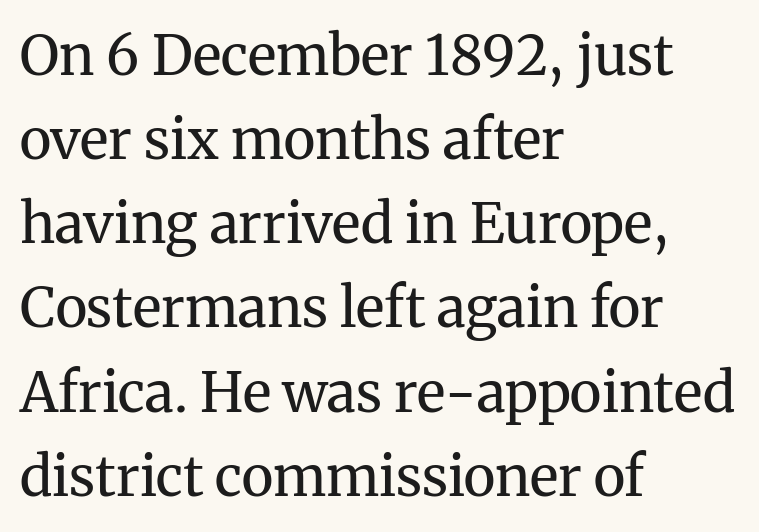
Q: Is the text bold? A: No.
Q: Is the text italic (slanted)? A: No, it is upright.
Q: Is the typeface a serif or a sans-serif typeface? A: Serif.
Q: Is the text underlined? A: No.
Q: How is the paragraph aligned? A: Left-aligned.
Q: Is the spacing between letters normal or unusually wide? A: Normal.
Q: Is the spacing between lines tight, normal or loose? A: Normal.
Q: Width (condensed, normal, or wide)? A: Normal.
Q: Stroke contrast? A: Medium.
Q: x-height? A: Medium.
Q: Monospaced? A: No.
